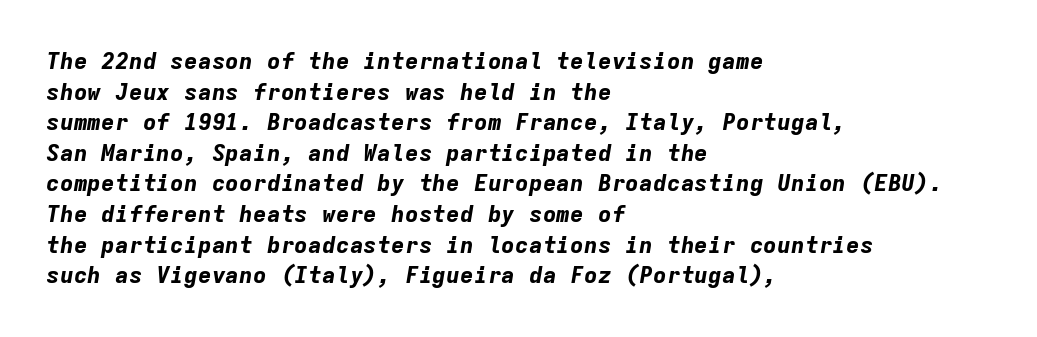
{"italic": "yes", "lean": "right", "slant_degrees": 9, "bold": "yes", "underline": "no", "align": "left", "line_spacing": "normal", "line_spacing_ratio": 1.33, "letter_spacing": "normal", "letter_spacing_em": 0.0, "glyph_px": 23}
